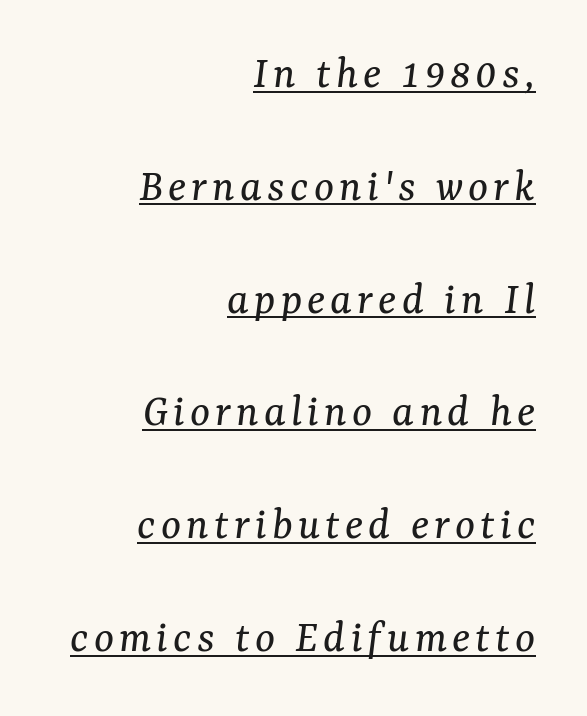
Q: Is the text bold? A: No.
Q: Is the text italic (slanted)? A: Yes, it leans right by about 7 degrees.
Q: Is the typeface a serif or a sans-serif typeface? A: Serif.
Q: Is the text underlined? A: Yes.
Q: How is the paragraph aligned? A: Right-aligned.
Q: Is the spacing between lines tight, normal or loose? A: Loose.
Q: Width (condensed, normal, or wide)? A: Normal.
Q: Stroke contrast? A: Medium.
Q: x-height? A: Medium.
Q: Monospaced? A: No.
